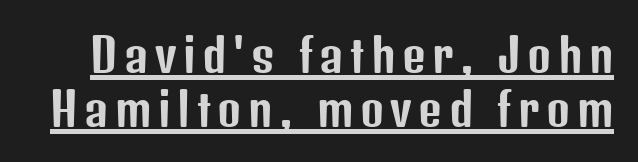
{"serif": "no", "italic": "no", "width": "condensed", "stroke_contrast": "low", "x_height": "medium", "monospaced": "no", "underline": "yes", "line_spacing_ratio": 1.17, "glyph_px": 46}
